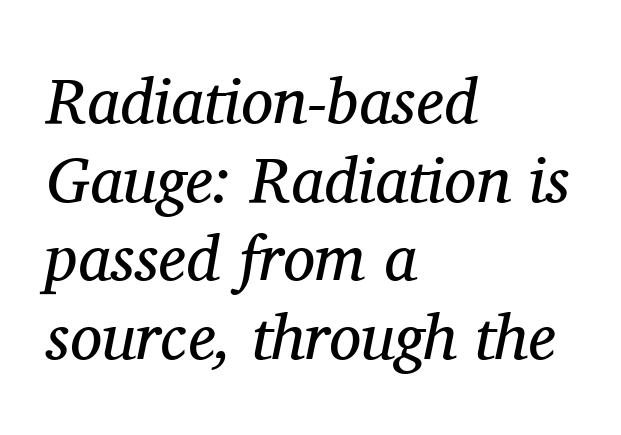
The image shows 64 px regular-weight serif type, italic (leaning right); set left-aligned, line spacing 1.23x, normal letter spacing, not underlined; medium stroke contrast and a medium x-height.
